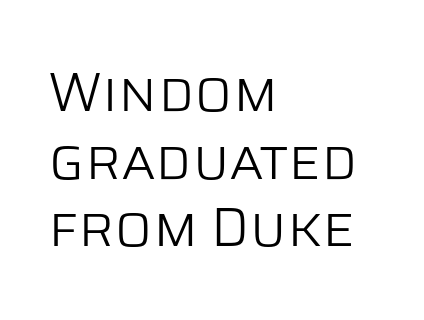
This rendering uses left alignment, leaving the right contour irregular. Bare-footed words on every line. Look at the tracking — it's just the regular setting, nothing added. A typesetter would label this face a sans. Varying glyph widths throughout — classic text-font behaviour. Notice how the stems are strictly vertical — no italics here.
